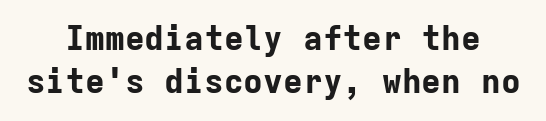
Every character here occupies the same horizontal width, giving the sample a typewriter-like rhythm. Letters rest on an invisible, unmarked baseline. These lines were composed using upright roman letters. Tracking here is standard; glyphs follow each other at the usual distance. Stroke terminals: plain, sans-serif.
